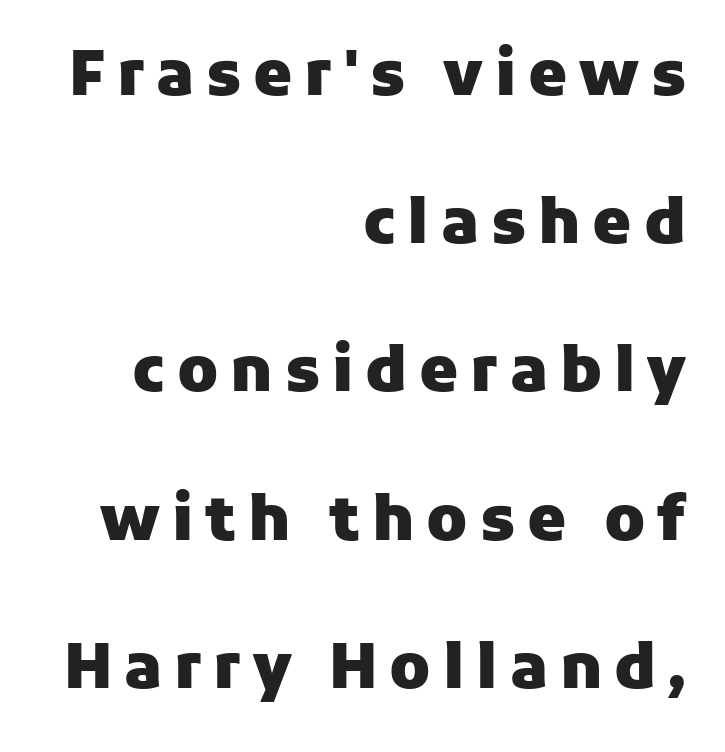
I'd call this a sans setting — the letters go barefoot. The specimen omits any rule beneath the text block's lines. How would I describe the line gaps? Wide and relaxed. Chunky letters — that's bold for sure. A typesetter would call this proportional, since set widths differ per character. These lines stack with their right ends in a neat column.
